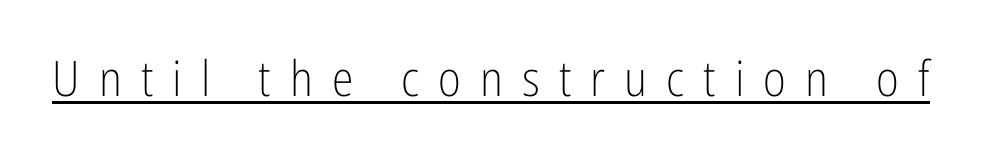
The image shows 49 px light, condensed sans-serif type, upright; set unusually wide letter spacing (+0.39 em), underlined; low stroke contrast and a medium x-height.
